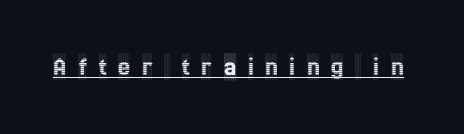
Q: Is the text italic (slanted)? A: No, it is upright.
Q: Is the text underlined? A: Yes.
Q: Is the spacing between letters normal or unusually wide? A: Unusually wide.
